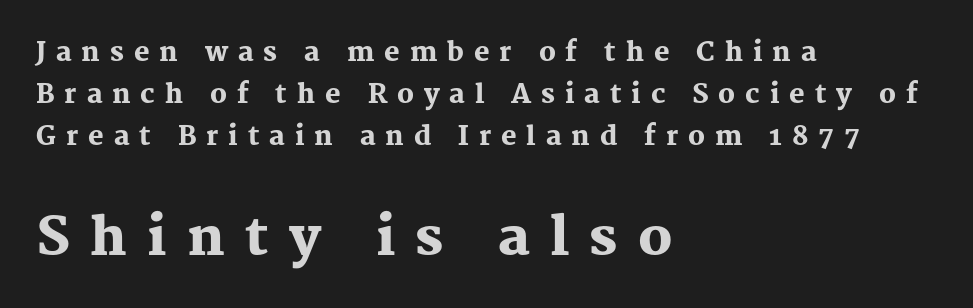
The image shows 53 px heavy serif type, upright; set left-aligned, normal line spacing (1.62x), unusually wide letter spacing (+0.38 em), not underlined; the second (bottom) block is 2.04x larger; medium stroke contrast and a medium x-height.
